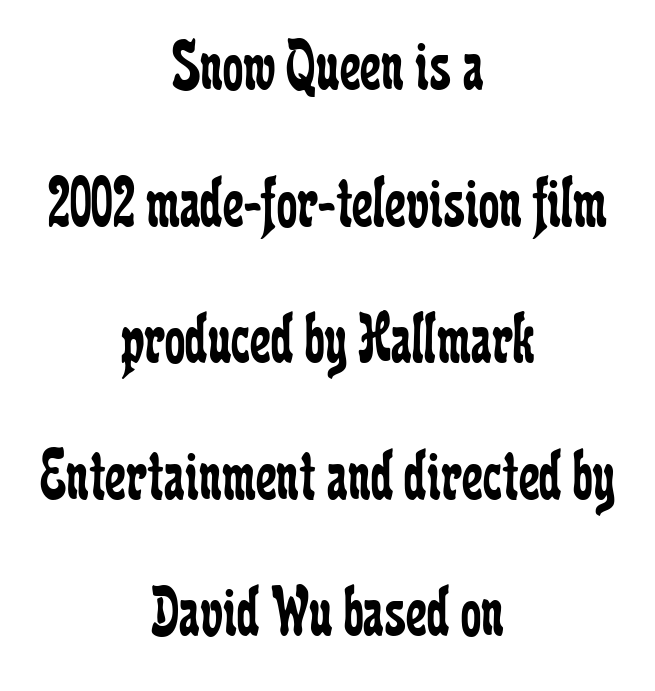
The image shows 73 px regular-weight, condensed serif type, upright; set centered, line spacing 1.87x, normal letter spacing, not underlined; low stroke contrast and a medium x-height.
